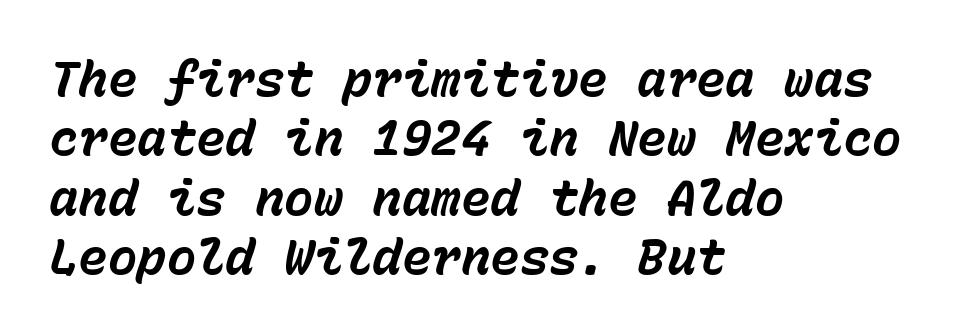
The image shows 49 px bold type, italic (leaning right), monospaced; set left-aligned, line spacing 1.21x, normal letter spacing, not underlined; low stroke contrast and a medium x-height.
